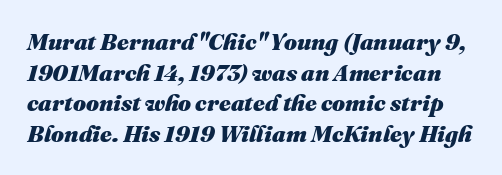
A typesetter would call this zero additional tracking. Has an underline been added? It has not. The text carries the slant typical of an italic or oblique font. Interline gaps are of average width in this sample. Each glyph is drawn with heavy, bold strokes.
